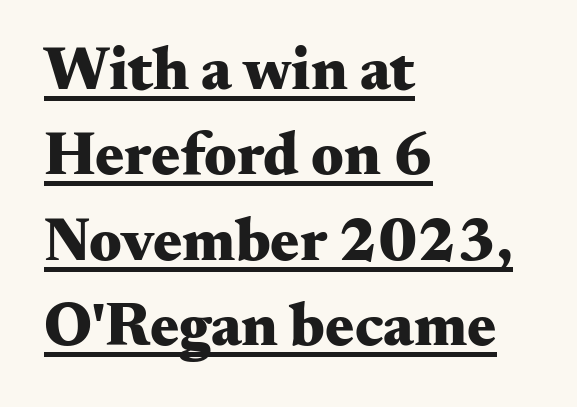
The image shows 61 px heavy, wide serif type, upright; set left-aligned, normal line spacing (1.4x), normal letter spacing, underlined; medium stroke contrast and a small x-height.
